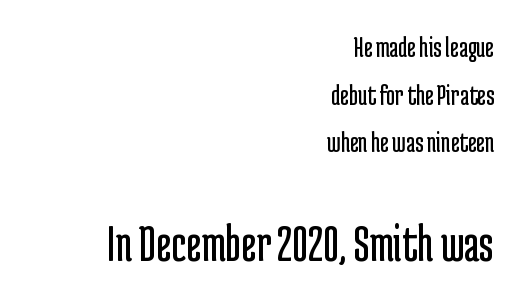
Every character sits straight up, as roman type does. What stands out about the letter spacing? Nothing — it is the standard amount. The rows are spaced the way most documents space them. Check under the words: just untouched page.
